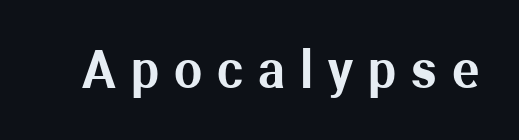
The image shows 50 px sans-serif type, upright; set unusually wide letter spacing (+0.3 em), not underlined; medium stroke contrast and a medium x-height.
